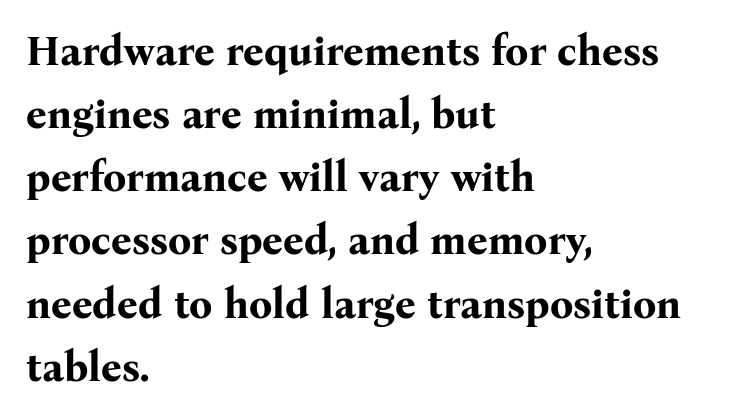
Q: Is the text bold? A: Yes.
Q: Is the text italic (slanted)? A: No, it is upright.
Q: Is the typeface a serif or a sans-serif typeface? A: Serif.
Q: Is the text underlined? A: No.
Q: How is the paragraph aligned? A: Left-aligned.
Q: Is the spacing between letters normal or unusually wide? A: Normal.
Q: Is the spacing between lines tight, normal or loose? A: Normal.
Q: Width (condensed, normal, or wide)? A: Normal.
Q: Stroke contrast? A: Medium.
Q: x-height? A: Medium.
Q: Monospaced? A: No.
